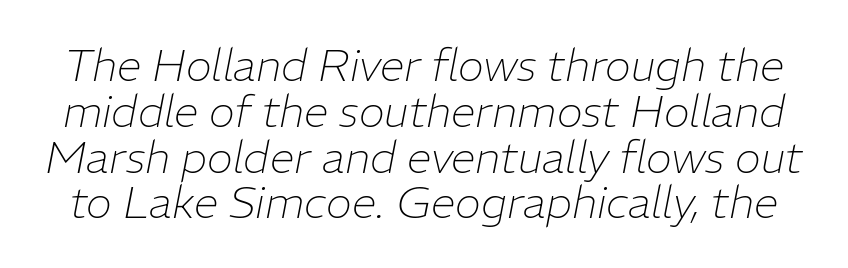
Q: Is the text bold? A: No.
Q: Is the text italic (slanted)? A: Yes, it leans right by about 11 degrees.
Q: Is the text underlined? A: No.
Q: Is the spacing between letters normal or unusually wide? A: Normal.
Q: Is the spacing between lines tight, normal or loose? A: Tight.
Q: Width (condensed, normal, or wide)? A: Normal.
Q: Stroke contrast? A: Low.
Q: x-height? A: Medium.
Q: Monospaced? A: No.
